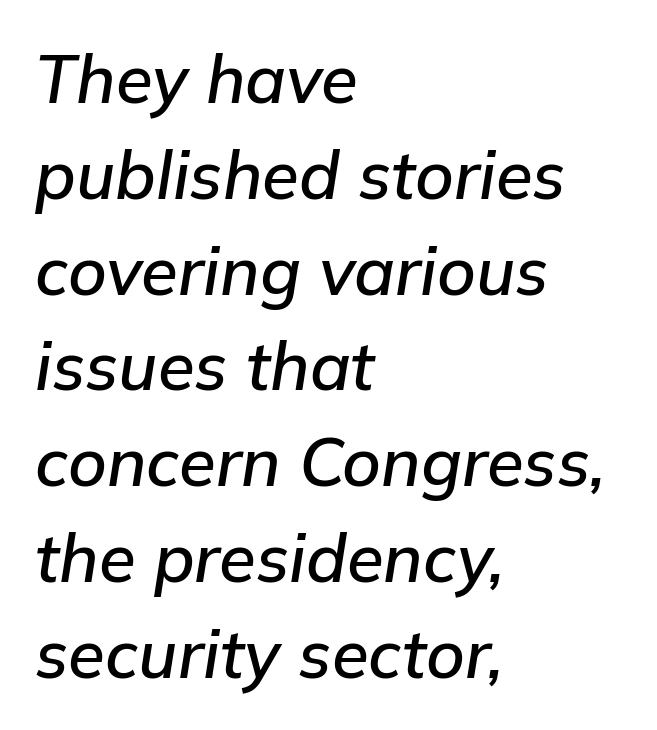
Q: Is the text italic (slanted)? A: Yes, it leans right by about 9 degrees.
Q: Is the text underlined? A: No.
Q: How is the paragraph aligned? A: Left-aligned.
Q: Is the spacing between letters normal or unusually wide? A: Normal.
Q: Is the spacing between lines tight, normal or loose? A: Normal.
Q: Width (condensed, normal, or wide)? A: Normal.
Q: Stroke contrast? A: Low.
Q: x-height? A: Medium.
Q: Monospaced? A: No.
